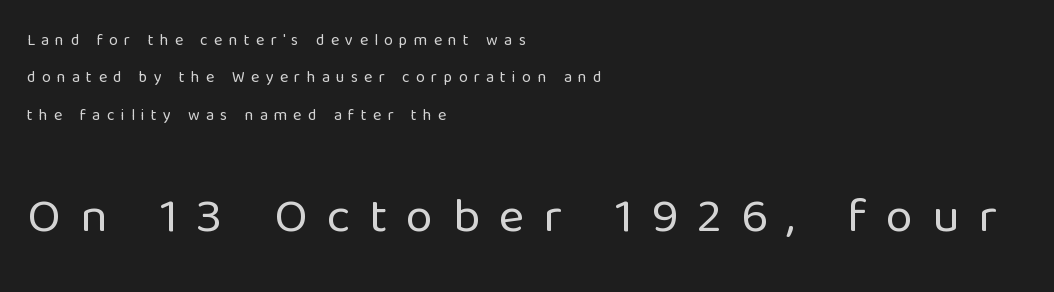
The image shows 49 px regular-weight sans-serif type, upright; set left-aligned, loose line spacing (2.33x), unusually wide letter spacing (+0.39 em), not underlined; the second (bottom) block is 3.06x larger; low stroke contrast and a medium x-height.
